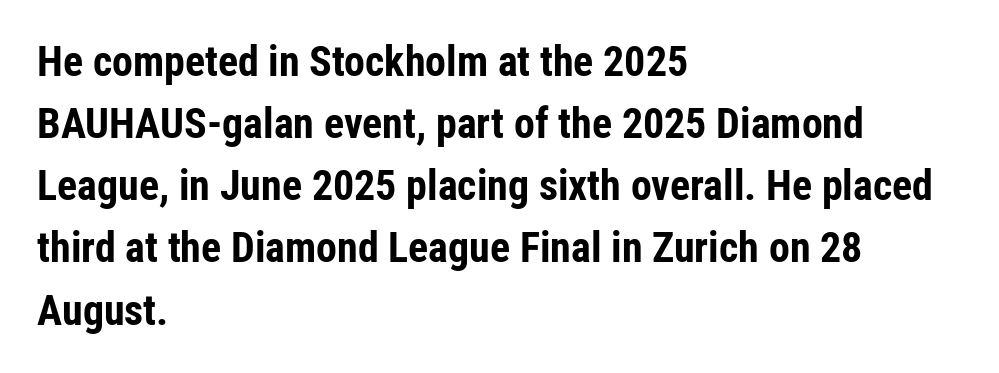
{"serif": "no", "italic": "no", "bold": "yes", "weight": "bold", "width": "condensed", "stroke_contrast": "low", "x_height": "medium", "monospaced": "no", "underline": "no", "align": "left", "line_spacing": "normal", "line_spacing_ratio": 1.48, "letter_spacing": "normal", "letter_spacing_em": 0.0, "glyph_px": 42}
